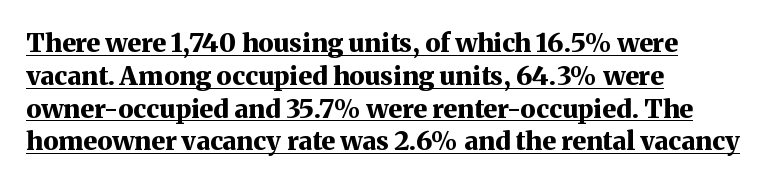
Q: Is the text bold? A: Yes.
Q: Is the text italic (slanted)? A: No, it is upright.
Q: Is the text underlined? A: Yes.
Q: How is the paragraph aligned? A: Left-aligned.
Q: Is the spacing between letters normal or unusually wide? A: Normal.
Q: Is the spacing between lines tight, normal or loose? A: Normal.
